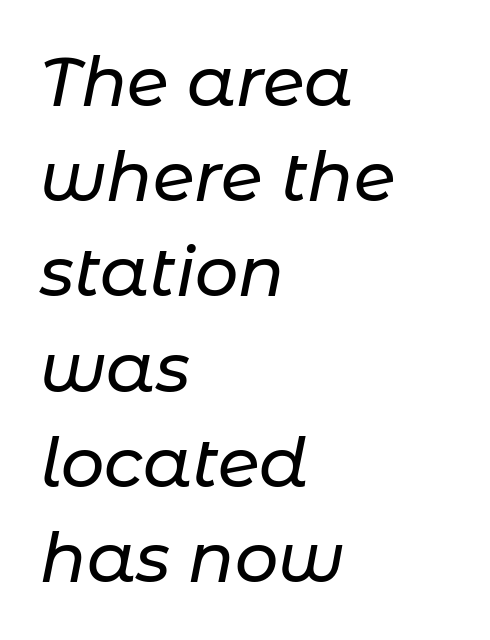
Q: Is the text italic (slanted)? A: Yes, it leans right by about 11 degrees.
Q: Is the text underlined? A: No.
Q: How is the paragraph aligned? A: Left-aligned.
Q: Is the spacing between letters normal or unusually wide? A: Normal.
Q: Is the spacing between lines tight, normal or loose? A: Normal.
Q: Width (condensed, normal, or wide)? A: Normal.
Q: Stroke contrast? A: Low.
Q: x-height? A: Medium.
Q: Monospaced? A: No.
